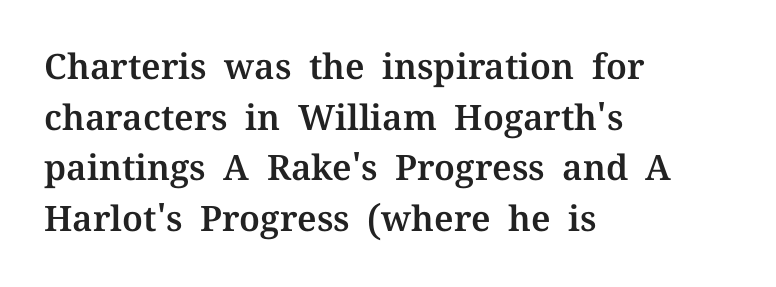
Q: Is the text italic (slanted)? A: No, it is upright.
Q: Is the typeface a serif or a sans-serif typeface? A: Serif.
Q: Is the text underlined? A: No.
Q: How is the paragraph aligned? A: Left-aligned.
Q: Is the spacing between letters normal or unusually wide? A: Normal.
Q: Is the spacing between lines tight, normal or loose? A: Normal.
Q: Width (condensed, normal, or wide)? A: Normal.
Q: Stroke contrast? A: Medium.
Q: x-height? A: Medium.
Q: Monospaced? A: No.
